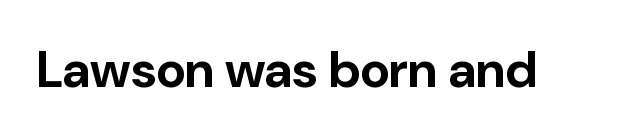
The image shows 51 px bold sans-serif type, upright; set normal letter spacing, not underlined; low stroke contrast and a medium x-height.
